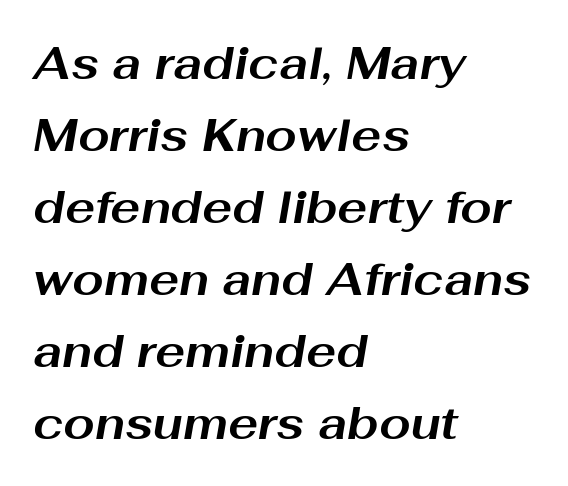
Q: Is the text bold? A: Yes.
Q: Is the text italic (slanted)? A: Yes, it leans right by about 10 degrees.
Q: Is the text underlined? A: No.
Q: How is the paragraph aligned? A: Left-aligned.
Q: Is the spacing between letters normal or unusually wide? A: Normal.
Q: Is the spacing between lines tight, normal or loose? A: Normal.
Q: Width (condensed, normal, or wide)? A: Wide.
Q: Stroke contrast? A: Medium.
Q: x-height? A: Medium.
Q: Monospaced? A: No.
